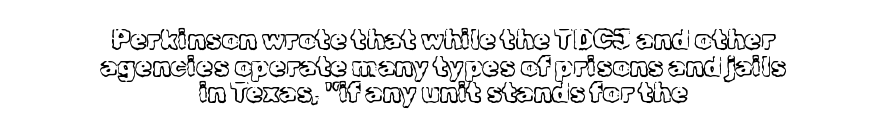
Q: Is the text bold? A: No.
Q: Is the text italic (slanted)? A: No, it is upright.
Q: Is the text underlined? A: No.
Q: How is the paragraph aligned? A: Centered.
Q: Is the spacing between letters normal or unusually wide? A: Normal.
Q: Is the spacing between lines tight, normal or loose? A: Tight.
